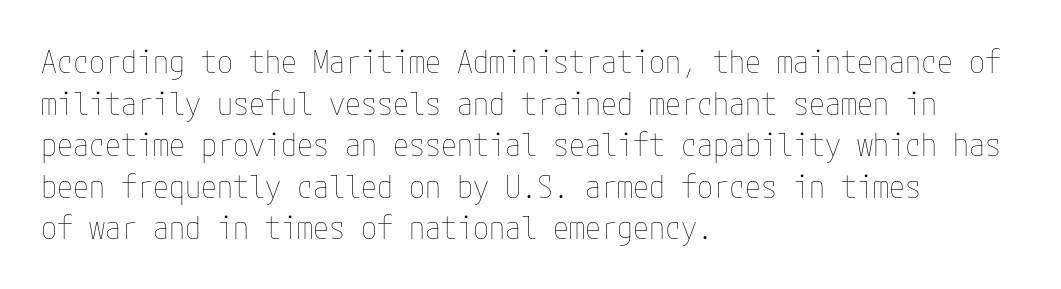
The image shows 32 px thin, condensed type, upright; set left-aligned, normal line spacing (1.3x), normal letter spacing, not underlined; low stroke contrast and a medium x-height.
